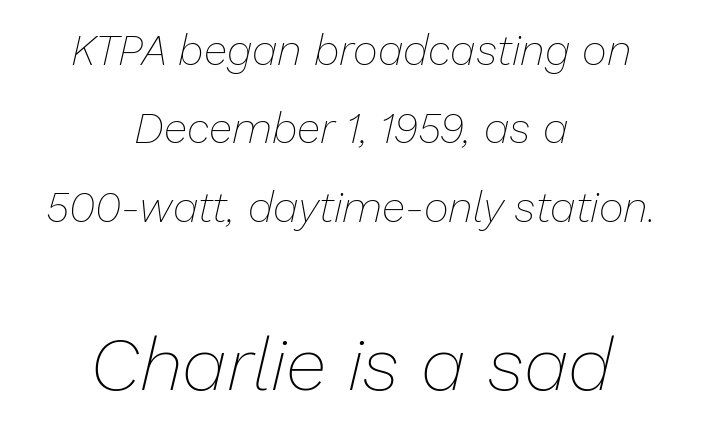
{"italic": "yes", "lean": "right", "slant_degrees": 13, "bold": "no", "weight": "thin", "width": "normal", "stroke_contrast": "low", "x_height": "medium", "monospaced": "no", "underline": "no", "align": "center", "line_spacing_ratio": 1.82, "letter_spacing": "normal", "letter_spacing_em": 0.0, "larger_block": "second", "size_ratio": 1.74, "glyph_px": 75}
